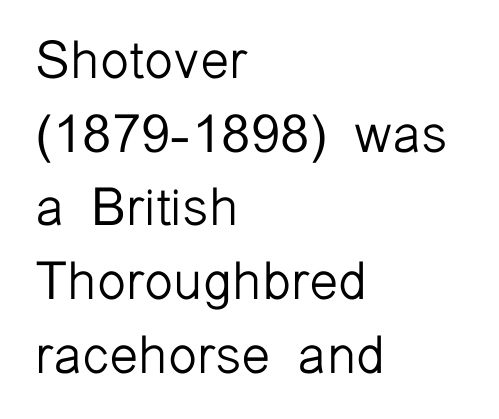
Check under the words: just untouched page. Do the letters lean? They stand straight. Spacing verdict: proportional, widths tailored to each character. Notice how the passage keeps a crisp vertical edge on the left only. Tracking here is standard; glyphs follow each other at the usual distance. This sample uses a sans-serif face.
